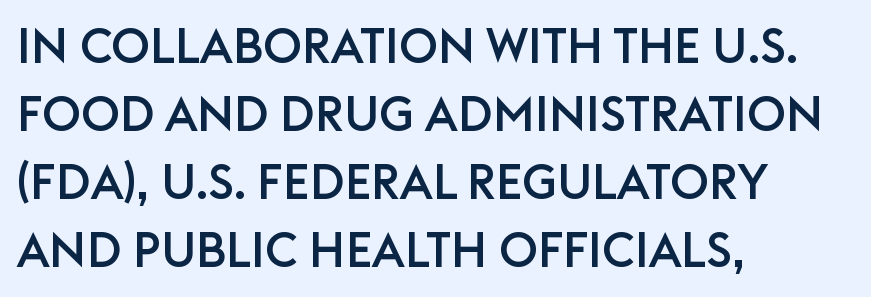
Q: Is the text italic (slanted)? A: No, it is upright.
Q: Is the typeface a serif or a sans-serif typeface? A: Sans-serif.
Q: Is the text underlined? A: No.
Q: How is the paragraph aligned? A: Left-aligned.
Q: Is the spacing between letters normal or unusually wide? A: Normal.
Q: Is the spacing between lines tight, normal or loose? A: Normal.
Q: Width (condensed, normal, or wide)? A: Normal.
Q: Stroke contrast? A: Low.
Q: x-height? A: Large.
Q: Monospaced? A: No.
